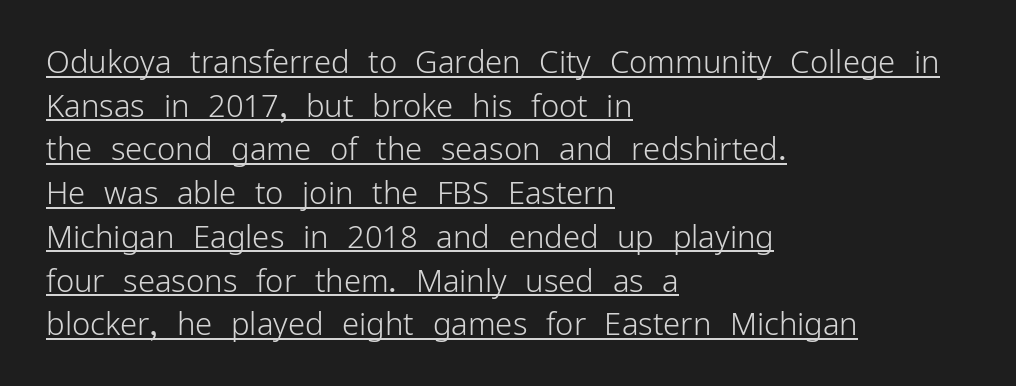
Q: Is the text bold? A: No.
Q: Is the text italic (slanted)? A: No, it is upright.
Q: Is the typeface a serif or a sans-serif typeface? A: Sans-serif.
Q: Is the text underlined? A: Yes.
Q: How is the paragraph aligned? A: Left-aligned.
Q: Is the spacing between letters normal or unusually wide? A: Normal.
Q: Is the spacing between lines tight, normal or loose? A: Normal.
Q: Width (condensed, normal, or wide)? A: Normal.
Q: Stroke contrast? A: Low.
Q: x-height? A: Medium.
Q: Monospaced? A: No.
